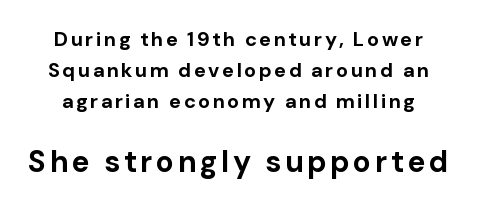
{"serif": "no", "italic": "no", "bold": "yes", "weight": "bold", "width": "normal", "stroke_contrast": "low", "x_height": "medium", "monospaced": "no", "underline": "no", "line_spacing": "normal", "line_spacing_ratio": 1.54, "larger_block": "second", "size_ratio": 1.5, "glyph_px": 30}
